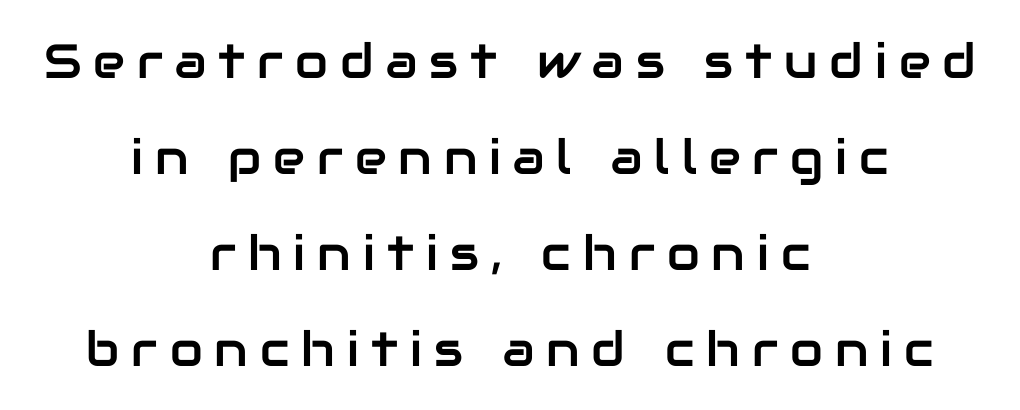
Q: Is the text italic (slanted)? A: No, it is upright.
Q: Is the typeface a serif or a sans-serif typeface? A: Sans-serif.
Q: Is the text underlined? A: No.
Q: How is the paragraph aligned? A: Centered.
Q: Is the spacing between letters normal or unusually wide? A: Unusually wide.
Q: Is the spacing between lines tight, normal or loose? A: Loose.
Q: Width (condensed, normal, or wide)? A: Normal.
Q: Stroke contrast? A: Low.
Q: x-height? A: Medium.
Q: Monospaced? A: No.
